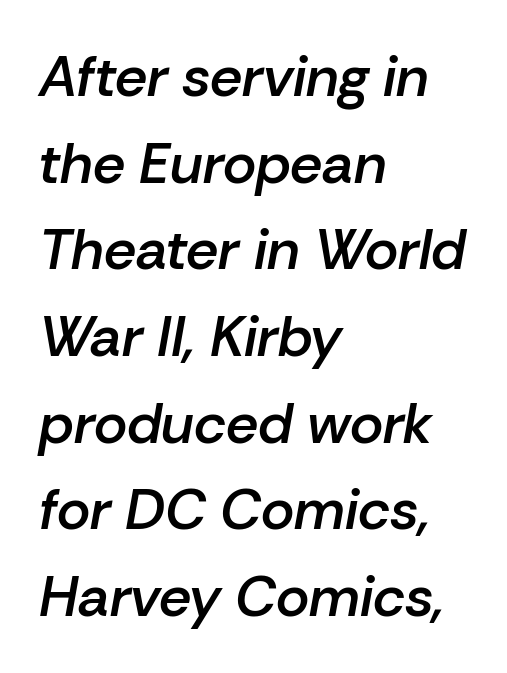
Observe the lean: these are italic letterforms. Look at the tracking — it's just the regular setting, nothing added. The passage shown stacks its lines at a standard gap. Emphasis by weight is partial: semibold. Compared with a centered layout, this one pins lines to the left instead. Is this a fixed-width face? No — the glyphs have proportional, varying widths.
